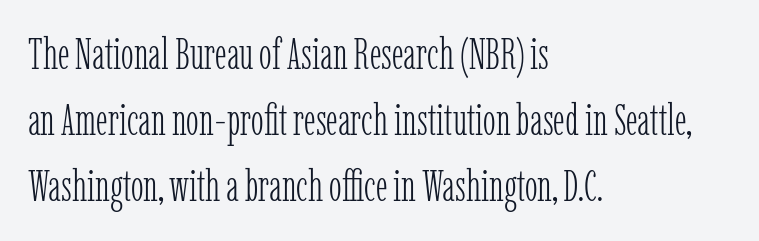
Q: Is the text bold? A: No.
Q: Is the text italic (slanted)? A: No, it is upright.
Q: Is the typeface a serif or a sans-serif typeface? A: Serif.
Q: Is the text underlined? A: No.
Q: How is the paragraph aligned? A: Left-aligned.
Q: Is the spacing between letters normal or unusually wide? A: Normal.
Q: Is the spacing between lines tight, normal or loose? A: Normal.
Q: Width (condensed, normal, or wide)? A: Condensed.
Q: Stroke contrast? A: Low.
Q: x-height? A: Medium.
Q: Monospaced? A: No.
